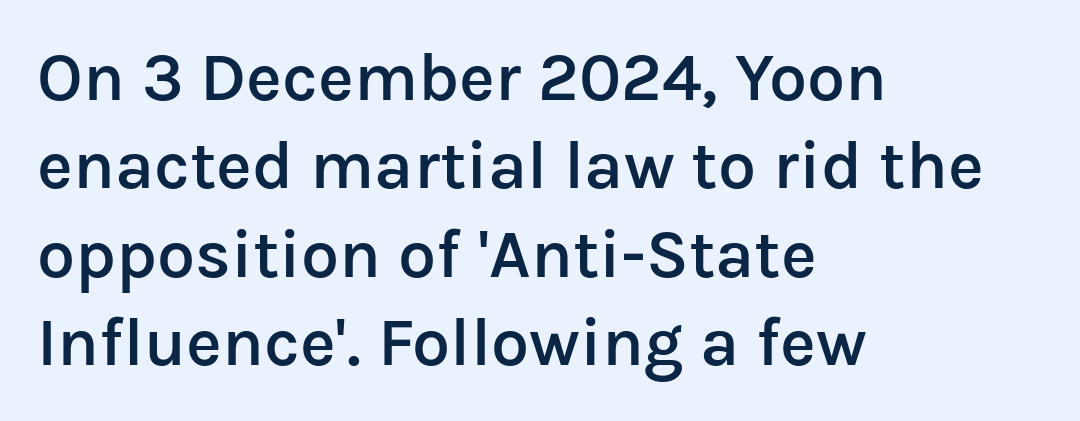
{"serif": "no", "italic": "no", "bold": "semi", "weight": "semibold", "width": "normal", "stroke_contrast": "low", "x_height": "medium", "monospaced": "no", "underline": "no", "align": "left", "line_spacing": "normal", "line_spacing_ratio": 1.3, "letter_spacing": "normal", "letter_spacing_em": 0.0, "glyph_px": 68}
